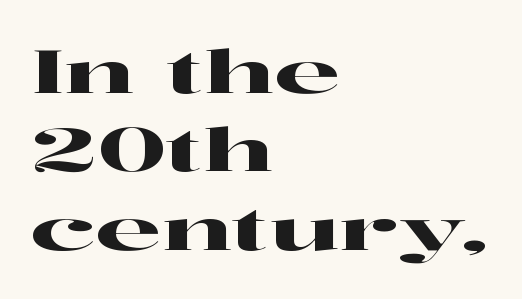
{"serif": "yes", "italic": "no", "width": "wide", "stroke_contrast": "high", "x_height": "medium", "monospaced": "no", "underline": "no", "align": "left", "line_spacing": "normal", "line_spacing_ratio": 1.33, "letter_spacing": "normal", "letter_spacing_em": 0.0, "glyph_px": 59}
